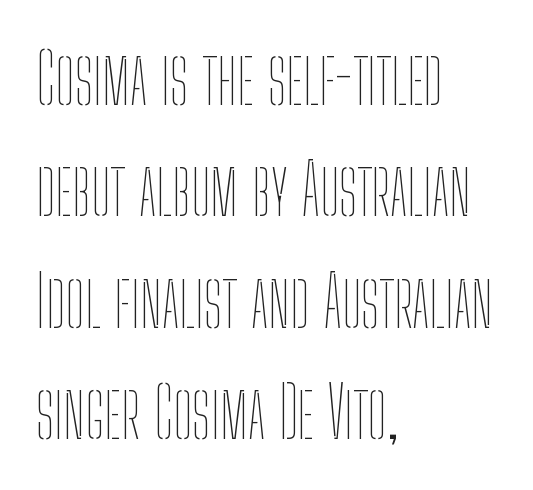
Q: Is the text bold? A: No.
Q: Is the text italic (slanted)? A: No, it is upright.
Q: Is the text underlined? A: No.
Q: How is the paragraph aligned? A: Left-aligned.
Q: Is the spacing between letters normal or unusually wide? A: Normal.
Q: Is the spacing between lines tight, normal or loose? A: Normal.
Q: Width (condensed, normal, or wide)? A: Condensed.
Q: Stroke contrast? A: Low.
Q: x-height? A: Medium.
Q: Monospaced? A: No.
